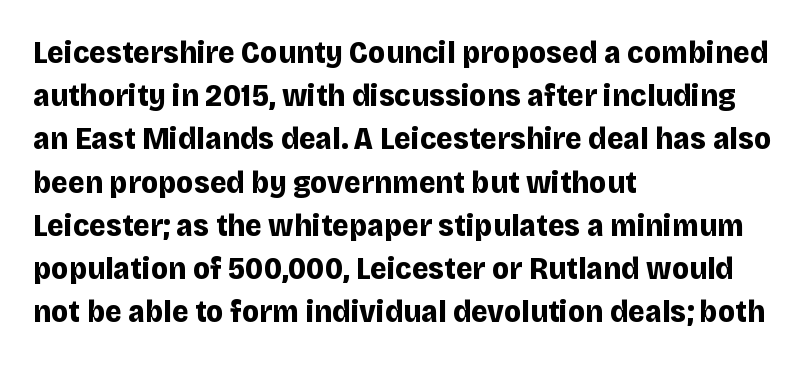
The image shows 32 px bold sans-serif type, upright; set left-aligned, normal line spacing (1.35x), normal letter spacing, not underlined; low stroke contrast and a large x-height.
